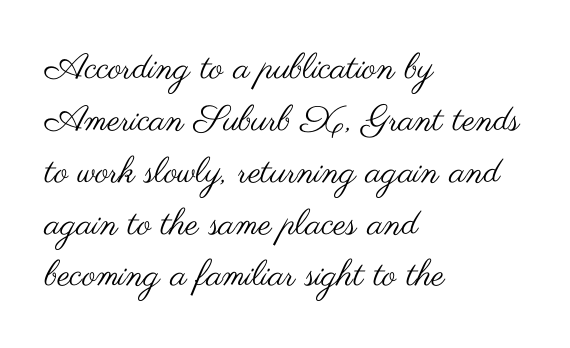
Q: Is the text bold? A: No.
Q: Is the text italic (slanted)? A: Yes.
Q: Is the typeface a serif or a sans-serif typeface? A: Sans-serif.
Q: Is the text underlined? A: No.
Q: How is the paragraph aligned? A: Left-aligned.
Q: Is the spacing between letters normal or unusually wide? A: Normal.
Q: Is the spacing between lines tight, normal or loose? A: Normal.
Q: Width (condensed, normal, or wide)? A: Wide.
Q: Stroke contrast? A: Medium.
Q: x-height? A: Small.
Q: Monospaced? A: No.
